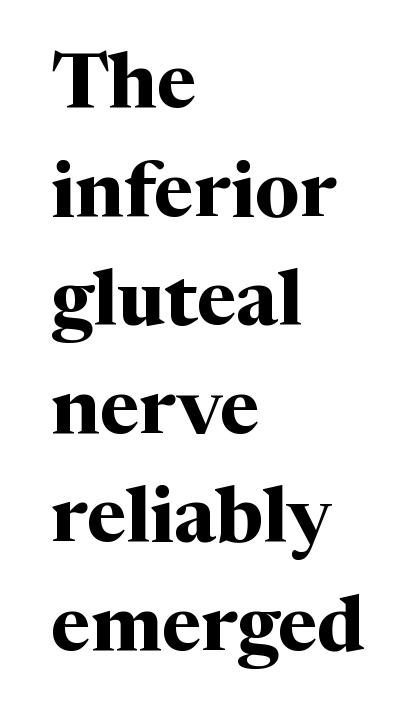
Q: Is the text bold? A: Yes.
Q: Is the text italic (slanted)? A: No, it is upright.
Q: Is the typeface a serif or a sans-serif typeface? A: Serif.
Q: Is the text underlined? A: No.
Q: How is the paragraph aligned? A: Left-aligned.
Q: Is the spacing between letters normal or unusually wide? A: Normal.
Q: Is the spacing between lines tight, normal or loose? A: Normal.
Q: Width (condensed, normal, or wide)? A: Normal.
Q: Stroke contrast? A: Medium.
Q: x-height? A: Medium.
Q: Monospaced? A: No.
